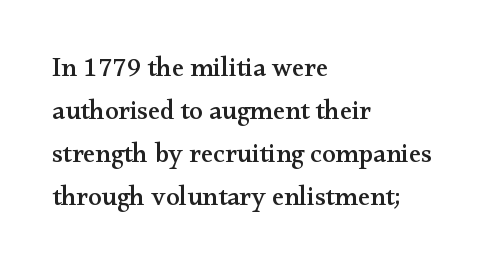
The image shows 27 px text type, upright; set left-aligned, normal line spacing (1.59x), normal letter spacing, not underlined.
